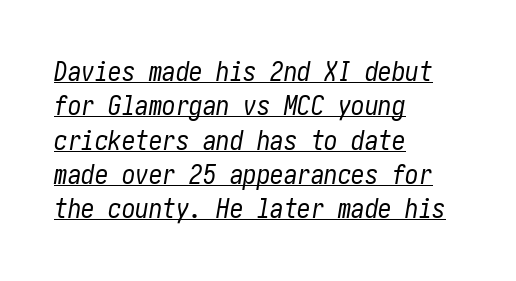
{"italic": "yes", "lean": "right", "slant_degrees": 10, "bold": "no", "underline": "yes", "align": "left", "line_spacing": "normal", "line_spacing_ratio": 1.27, "letter_spacing": "normal", "letter_spacing_em": 0.0, "glyph_px": 27}
